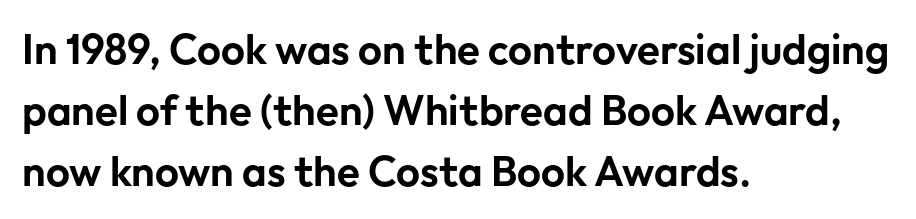
{"serif": "no", "italic": "no", "width": "normal", "stroke_contrast": "low", "x_height": "medium", "monospaced": "no", "underline": "no", "align": "left", "line_spacing": "normal", "line_spacing_ratio": 1.45, "letter_spacing": "normal", "letter_spacing_em": 0.0, "glyph_px": 42}
